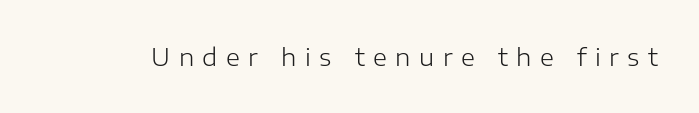
{"italic": "no", "bold": "no", "underline": "no", "letter_spacing": "wide", "letter_spacing_em": 0.35, "glyph_px": 24}
